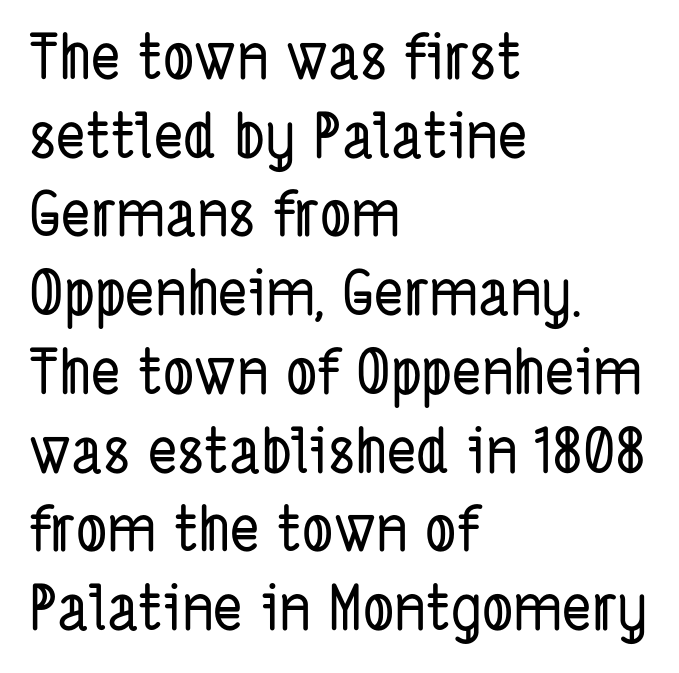
{"serif": "no", "width": "condensed", "stroke_contrast": "low", "x_height": "medium", "monospaced": "no", "underline": "no", "align": "left", "line_spacing": "normal", "line_spacing_ratio": 1.27, "letter_spacing": "normal", "letter_spacing_em": 0.0, "glyph_px": 62}
